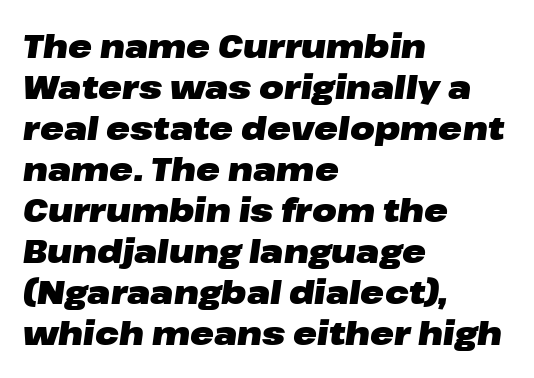
The image shows 32 px heavy, wide type, italic (leaning right); set left-aligned, normal line spacing (1.28x), normal letter spacing, not underlined; low stroke contrast and a medium x-height.
